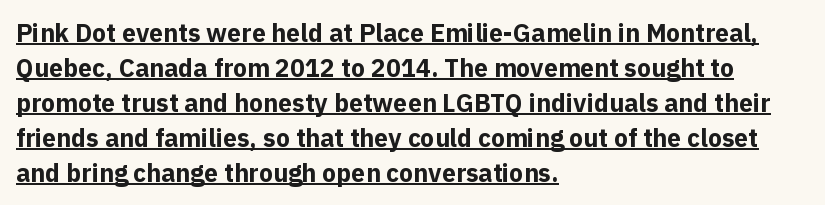
{"italic": "no", "bold": "yes", "underline": "yes", "align": "left", "line_spacing": "normal", "line_spacing_ratio": 1.4, "letter_spacing": "normal", "letter_spacing_em": 0.0, "glyph_px": 25}
